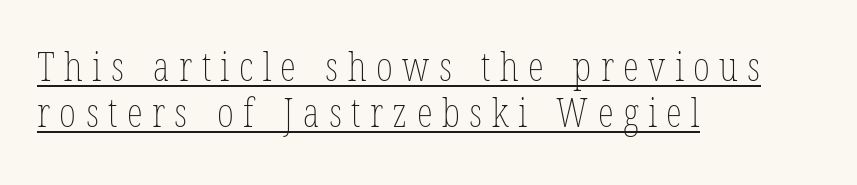
Q: Is the text bold? A: No.
Q: Is the text underlined? A: Yes.
Q: How is the paragraph aligned? A: Left-aligned.
Q: Is the spacing between letters normal or unusually wide? A: Unusually wide.
Q: Is the spacing between lines tight, normal or loose? A: Tight.
Q: Width (condensed, normal, or wide)? A: Condensed.
Q: Stroke contrast? A: Low.
Q: x-height? A: Medium.
Q: Monospaced? A: No.
